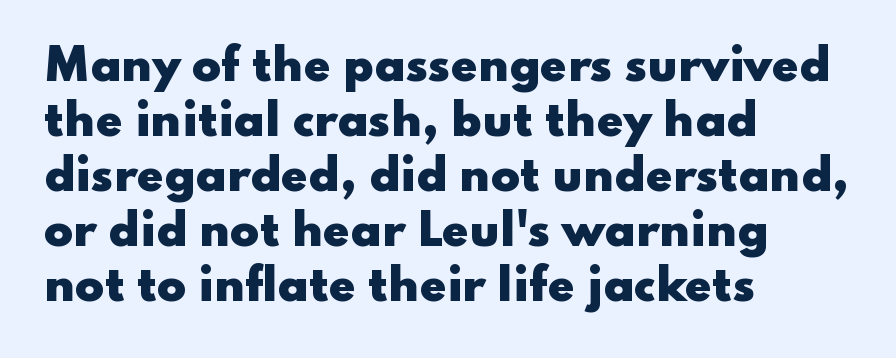
Posture: upright roman. Spacing verdict: proportional, widths tailored to each character. If you measured baseline to baseline, you'd find a middling distance. The font family rendered here belongs to the sans-serif group. Only glyphs here, with clear space below each row. A classic flush-left, rag-right setting is used for this passage.
